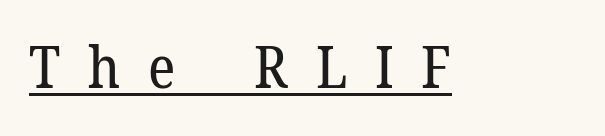
{"serif": "yes", "italic": "no", "bold": "no", "weight": "regular", "width": "normal", "stroke_contrast": "low", "x_height": "medium", "monospaced": "no", "underline": "yes", "letter_spacing": "wide", "letter_spacing_em": 0.47, "glyph_px": 59}
